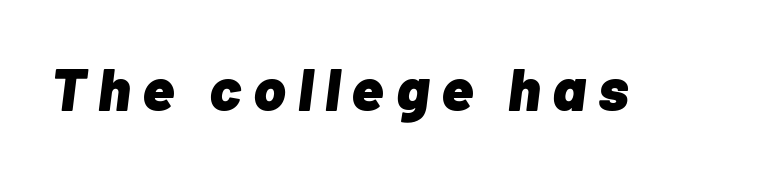
{"italic": "yes", "lean": "right", "slant_degrees": 7, "bold": "yes", "weight": "heavy", "width": "normal", "stroke_contrast": "low", "x_height": "medium", "monospaced": "no", "underline": "no", "letter_spacing": "wide", "letter_spacing_em": 0.2, "glyph_px": 60}
